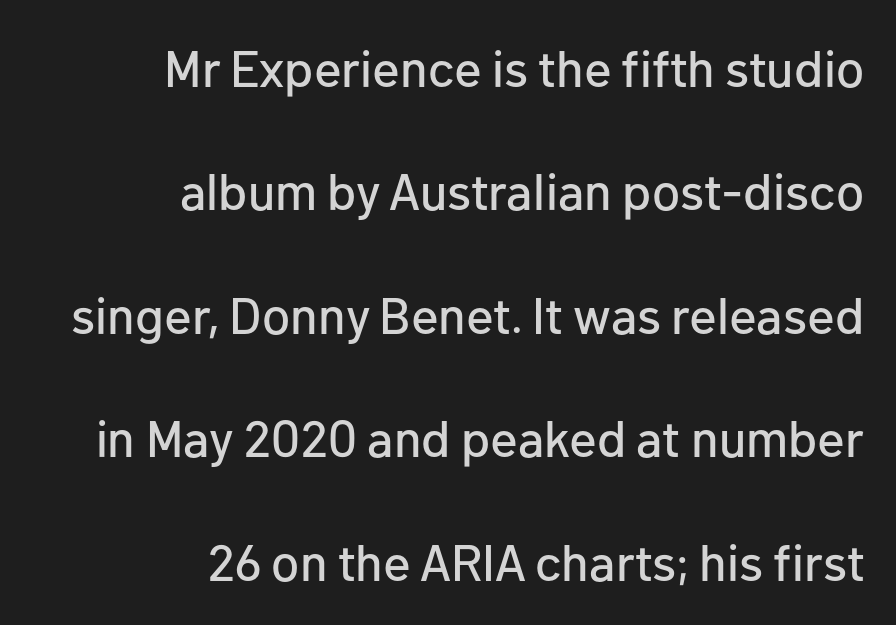
Q: Is the text italic (slanted)? A: No, it is upright.
Q: Is the typeface a serif or a sans-serif typeface? A: Sans-serif.
Q: Is the text underlined? A: No.
Q: How is the paragraph aligned? A: Right-aligned.
Q: Is the spacing between letters normal or unusually wide? A: Normal.
Q: Is the spacing between lines tight, normal or loose? A: Loose.
Q: Width (condensed, normal, or wide)? A: Normal.
Q: Stroke contrast? A: Low.
Q: x-height? A: Medium.
Q: Monospaced? A: No.
